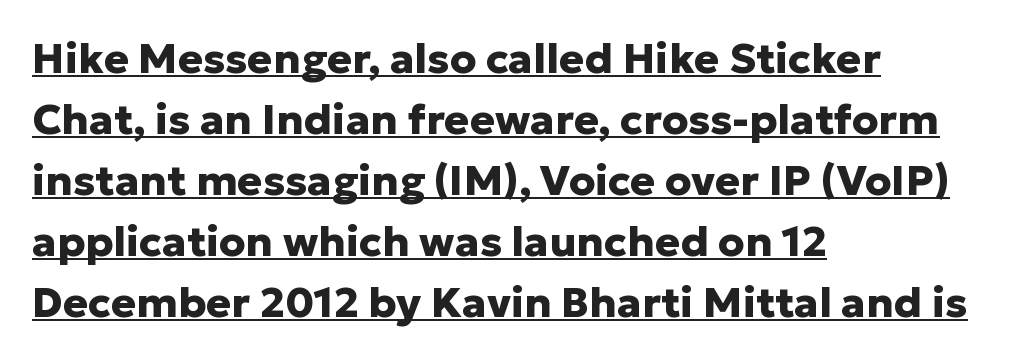
Q: Is the text bold? A: Yes.
Q: Is the text italic (slanted)? A: No, it is upright.
Q: Is the typeface a serif or a sans-serif typeface? A: Sans-serif.
Q: Is the text underlined? A: Yes.
Q: How is the paragraph aligned? A: Left-aligned.
Q: Is the spacing between letters normal or unusually wide? A: Normal.
Q: Is the spacing between lines tight, normal or loose? A: Normal.
Q: Width (condensed, normal, or wide)? A: Normal.
Q: Stroke contrast? A: Low.
Q: x-height? A: Medium.
Q: Monospaced? A: No.
